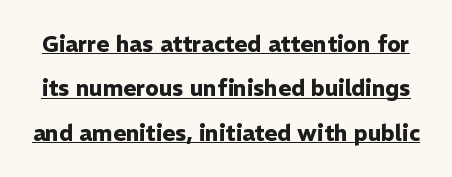
Q: Is the text bold? A: Yes.
Q: Is the text italic (slanted)? A: No, it is upright.
Q: Is the text underlined? A: Yes.
Q: Is the spacing between letters normal or unusually wide? A: Normal.
Q: Is the spacing between lines tight, normal or loose? A: Loose.
